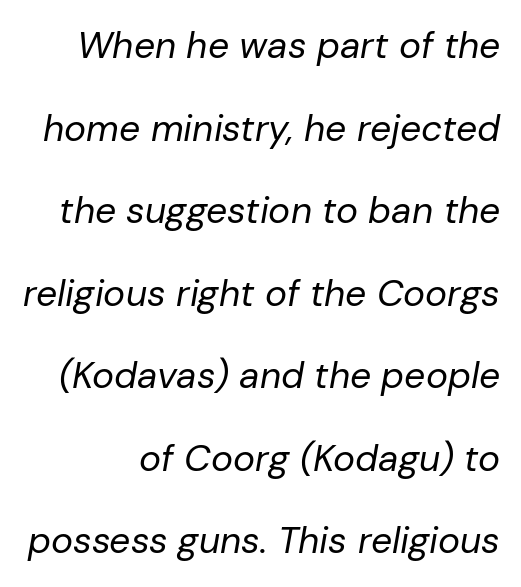
Q: Is the text bold? A: No.
Q: Is the text italic (slanted)? A: Yes, it leans right by about 10 degrees.
Q: Is the text underlined? A: No.
Q: Is the spacing between letters normal or unusually wide? A: Normal.
Q: Is the spacing between lines tight, normal or loose? A: Loose.
Q: Width (condensed, normal, or wide)? A: Normal.
Q: Stroke contrast? A: Low.
Q: x-height? A: Medium.
Q: Monospaced? A: No.
